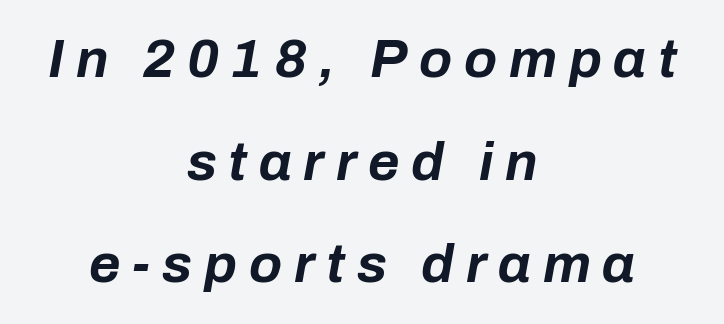
{"italic": "yes", "lean": "right", "slant_degrees": 10, "bold": "yes", "weight": "bold", "width": "normal", "stroke_contrast": "low", "x_height": "medium", "monospaced": "no", "underline": "no", "align": "center", "line_spacing": "loose", "line_spacing_ratio": 1.9, "letter_spacing": "wide", "letter_spacing_em": 0.22, "glyph_px": 54}
